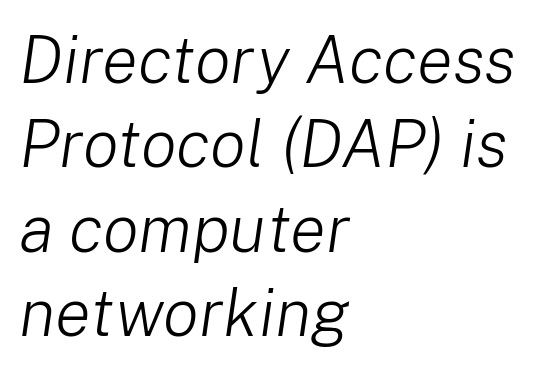
The image shows 67 px light type, italic (leaning right); set left-aligned, normal line spacing (1.26x), normal letter spacing, not underlined; low stroke contrast and a medium x-height.
